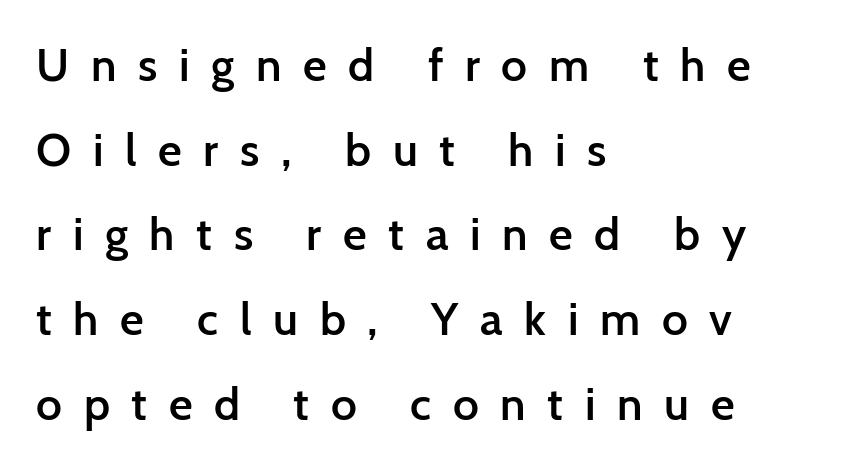
Q: Is the text bold? A: Semi-bold.
Q: Is the text italic (slanted)? A: No, it is upright.
Q: Is the typeface a serif or a sans-serif typeface? A: Sans-serif.
Q: Is the text underlined? A: No.
Q: How is the paragraph aligned? A: Left-aligned.
Q: Is the spacing between letters normal or unusually wide? A: Unusually wide.
Q: Width (condensed, normal, or wide)? A: Normal.
Q: Stroke contrast? A: Low.
Q: x-height? A: Medium.
Q: Monospaced? A: No.
